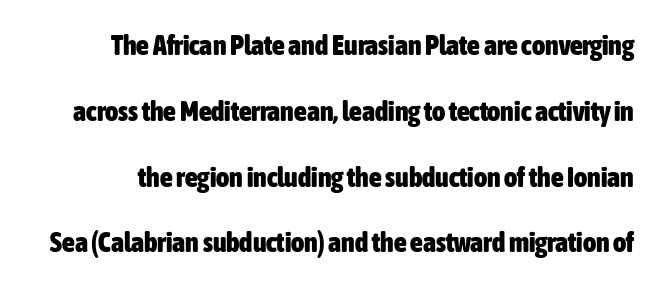
Each letter keeps its own natural width here, so spacing adapts to shape. I'd describe the lettering as bold — thick and assertive. Here the glyphs are tracked normally, forming tight word shapes. Each letter's strokes conclude bluntly, with no projecting serifs.
